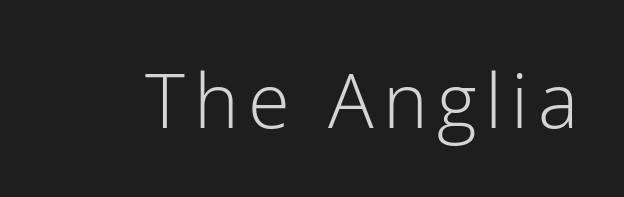
{"serif": "no", "italic": "no", "bold": "no", "weight": "light", "width": "normal", "stroke_contrast": "low", "x_height": "medium", "monospaced": "no", "underline": "no", "glyph_px": 76}
